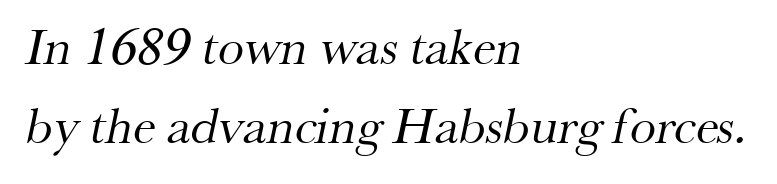
The image shows 52 px regular-weight serif type; set left-aligned, normal line spacing (1.52x), normal letter spacing, not underlined; medium stroke contrast and a small x-height.
